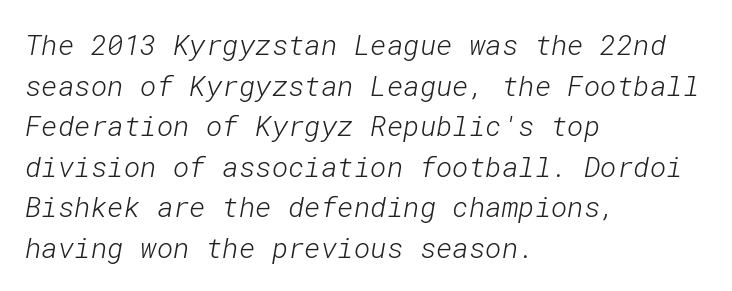
{"serif": "no", "bold": "no", "weight": "light", "width": "normal", "stroke_contrast": "low", "x_height": "medium", "underline": "no", "align": "left", "line_spacing": "normal", "line_spacing_ratio": 1.45, "letter_spacing": "normal", "letter_spacing_em": 0.0, "glyph_px": 28}
